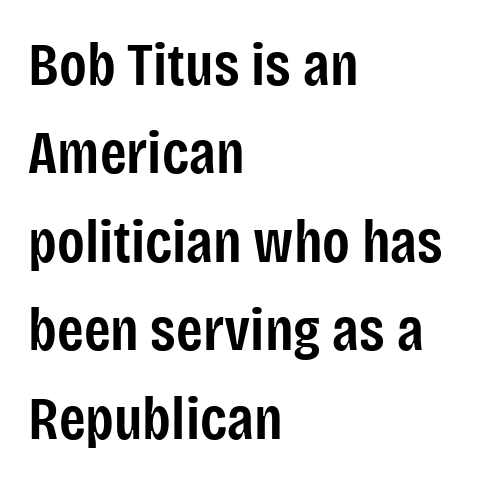
Q: Is the text bold? A: Semi-bold.
Q: Is the text italic (slanted)? A: No, it is upright.
Q: Is the typeface a serif or a sans-serif typeface? A: Sans-serif.
Q: Is the text underlined? A: No.
Q: How is the paragraph aligned? A: Left-aligned.
Q: Is the spacing between letters normal or unusually wide? A: Normal.
Q: Is the spacing between lines tight, normal or loose? A: Normal.
Q: Width (condensed, normal, or wide)? A: Condensed.
Q: Stroke contrast? A: Low.
Q: x-height? A: Large.
Q: Monospaced? A: No.
